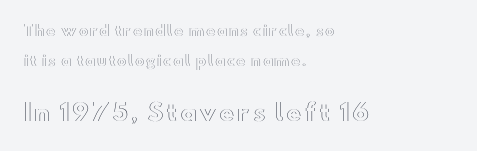
{"italic": "no", "underline": "no", "align": "left", "line_spacing": "loose", "line_spacing_ratio": 2.14, "larger_block": "second", "size_ratio": 1.64, "glyph_px": 23}
